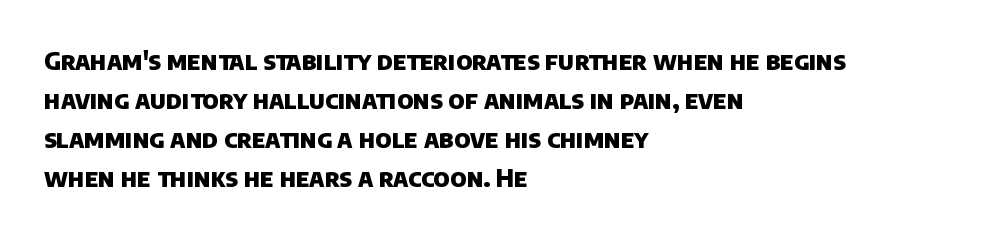
{"bold": "yes", "underline": "no", "align": "left", "line_spacing": "normal", "line_spacing_ratio": 1.56, "letter_spacing": "normal", "letter_spacing_em": 0.0, "glyph_px": 25}
